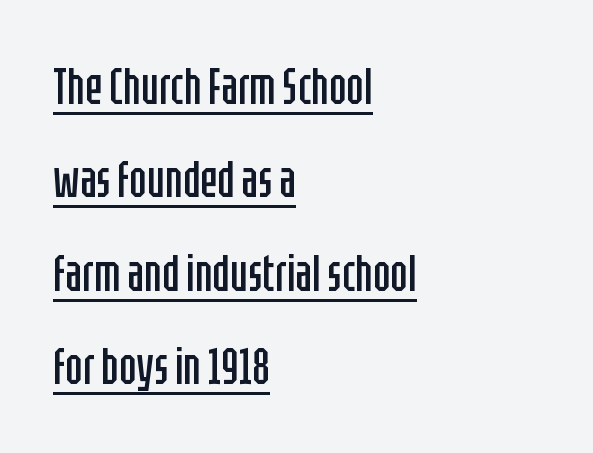
{"serif": "no", "italic": "no", "bold": "no", "weight": "regular", "width": "condensed", "stroke_contrast": "low", "x_height": "large", "monospaced": "no", "underline": "yes", "align": "left", "line_spacing_ratio": 1.83, "letter_spacing": "normal", "letter_spacing_em": 0.0, "glyph_px": 51}
